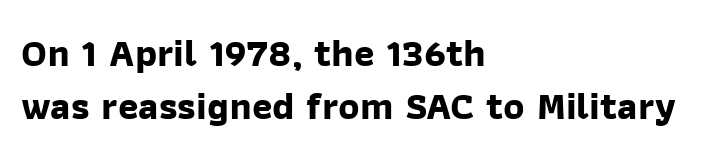
{"serif": "no", "bold": "yes", "weight": "bold", "width": "normal", "stroke_contrast": "low", "x_height": "medium", "monospaced": "no", "underline": "no", "align": "left", "line_spacing": "normal", "line_spacing_ratio": 1.36, "letter_spacing": "normal", "letter_spacing_em": 0.0, "glyph_px": 39}
